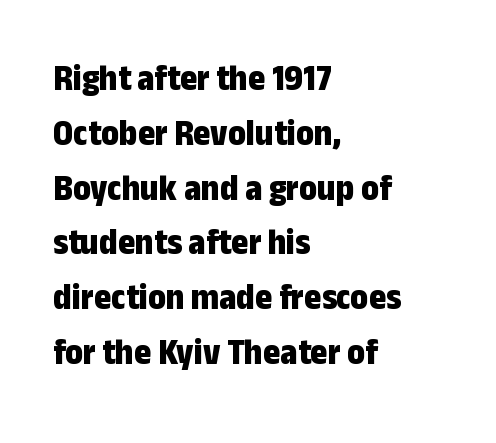
The image shows 37 px bold, condensed sans-serif type, upright; set left-aligned, normal line spacing (1.48x), normal letter spacing, not underlined; low stroke contrast and a medium x-height.
